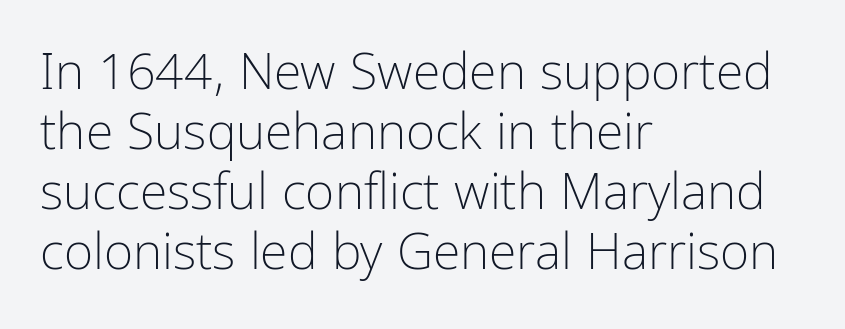
The image shows 50 px light, condensed sans-serif type, upright; set left-aligned, line spacing 1.2x, normal letter spacing, not underlined; low stroke contrast and a medium x-height.
